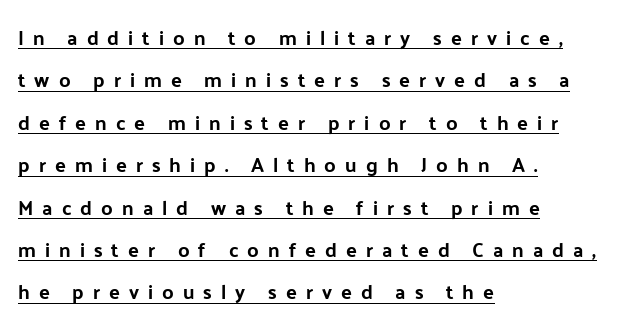
Q: Is the text bold? A: Yes.
Q: Is the text italic (slanted)? A: No, it is upright.
Q: Is the text underlined? A: Yes.
Q: How is the paragraph aligned? A: Left-aligned.
Q: Is the spacing between letters normal or unusually wide? A: Unusually wide.
Q: Is the spacing between lines tight, normal or loose? A: Loose.
